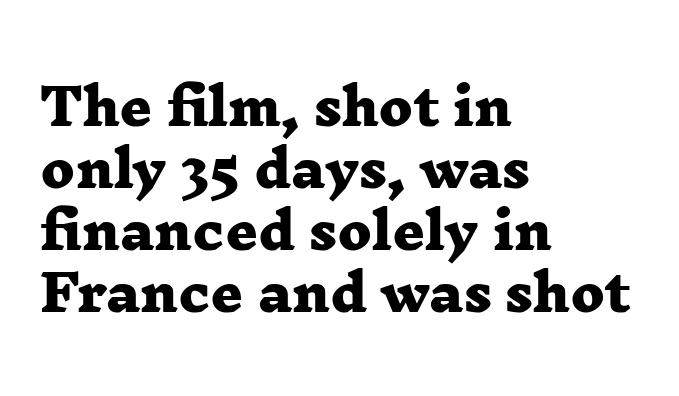
Tracking value appears to be zero — textbook default spacing. The letters advance in unequal steps, a hallmark of proportional type. The paragraph has a hard left edge and a soft right edge. Each letter's strokes conclude with small projecting serifs. The passage shown is not underscored anywhere. The sample has been set heavy, in full bold.
